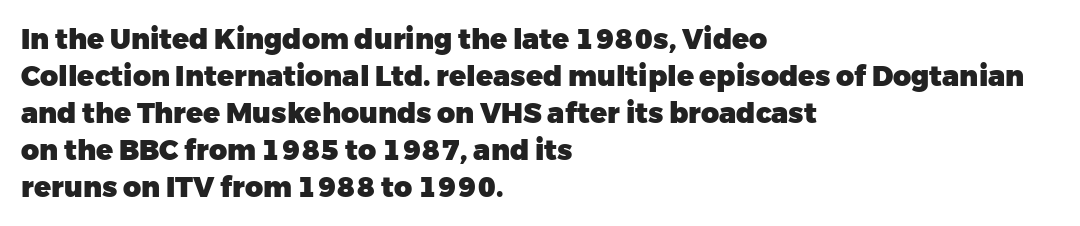
Q: Is the text bold? A: Yes.
Q: Is the text italic (slanted)? A: No, it is upright.
Q: Is the typeface a serif or a sans-serif typeface? A: Sans-serif.
Q: Is the text underlined? A: No.
Q: How is the paragraph aligned? A: Left-aligned.
Q: Is the spacing between letters normal or unusually wide? A: Normal.
Q: Is the spacing between lines tight, normal or loose? A: Normal.
Q: Width (condensed, normal, or wide)? A: Normal.
Q: Stroke contrast? A: Low.
Q: x-height? A: Medium.
Q: Monospaced? A: No.
